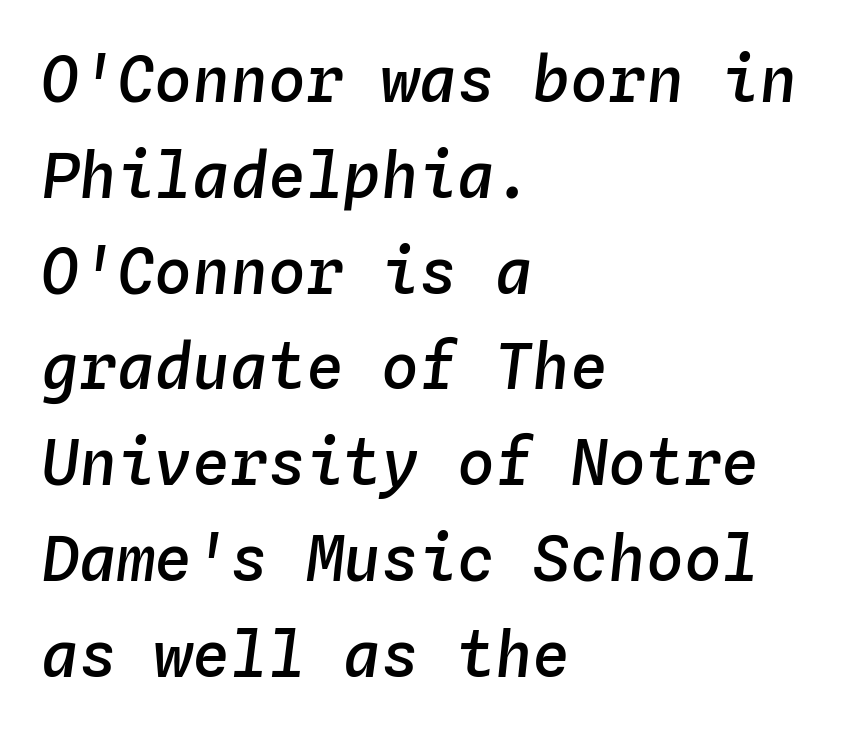
The rendering uses a semibold face; strokes are thickened but not to full bold. Caption: multi-line text, flush left, ragged right. Spacing verdict: monospaced, one width for all characters. In terms of leading, this rendering sits right in the middle. Beneath every word, the page is bare.
